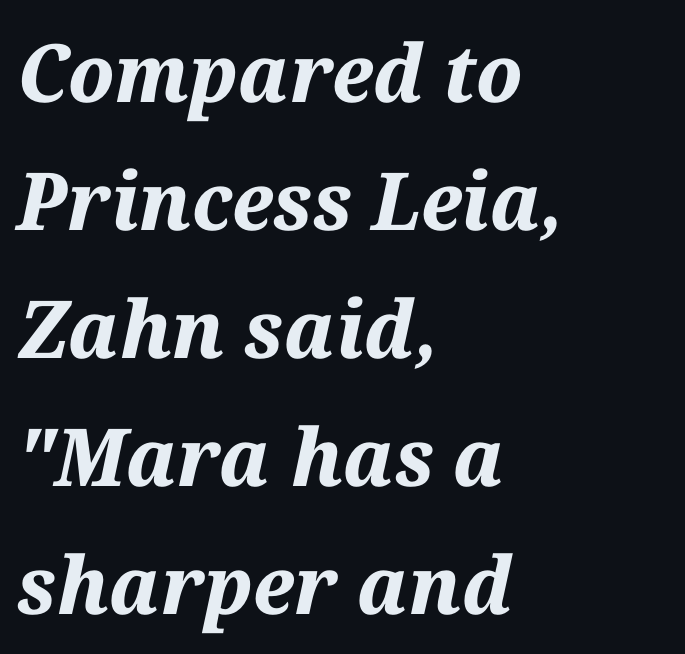
The image shows 80 px bold type, italic (leaning right); set left-aligned, normal line spacing (1.6x), normal letter spacing, not underlined; medium stroke contrast and a medium x-height.
